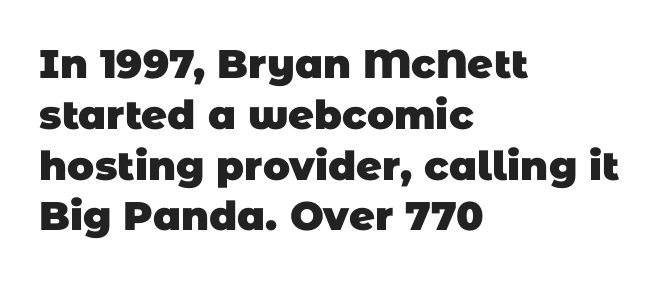
Quick note: interline space is typical. Glyph-to-glyph distance matches everyday printed text. I'd call this a sans setting — the letters go barefoot. The specimen omits any rule beneath the text block's lines. Do the characters align in a grid? No, the font is proportional. Typeset ragged right — the left edge is the straight one.
